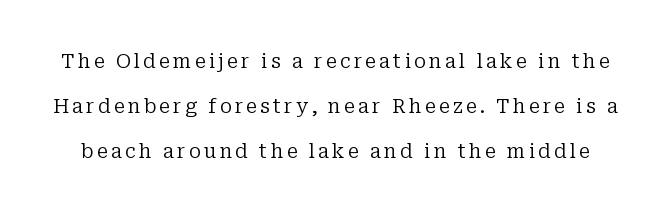
{"italic": "no", "bold": "no", "underline": "no", "line_spacing": "loose", "line_spacing_ratio": 2.26, "glyph_px": 20}
